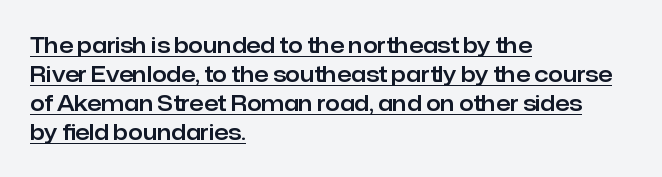
The image shows 21 px text type, upright; set left-aligned, normal line spacing (1.38x), normal letter spacing, underlined.
